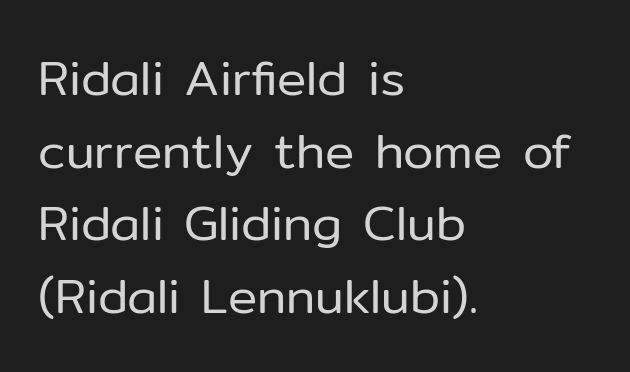
{"serif": "no", "italic": "no", "bold": "no", "weight": "regular", "width": "normal", "stroke_contrast": "low", "x_height": "medium", "monospaced": "no", "underline": "no", "align": "left", "line_spacing": "normal", "line_spacing_ratio": 1.48, "letter_spacing": "normal", "letter_spacing_em": 0.0, "glyph_px": 49}
